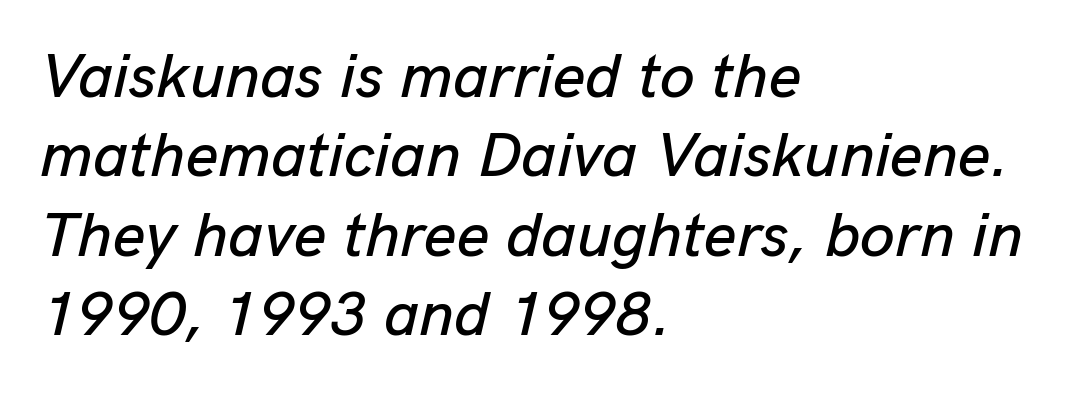
Normally led — the rows are evenly, conventionally spaced. The baseline area is clear. This sample uses plain, unmodified letter spacing. All the whitespace from short lines collects on the right.
